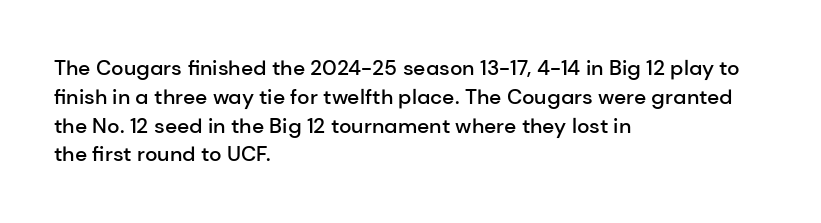
The image shows 21 px text type, upright; set left-aligned, normal line spacing (1.37x), normal letter spacing, not underlined.
